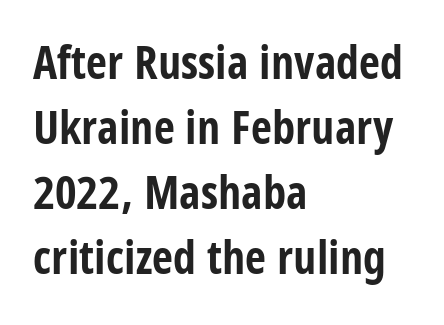
{"serif": "no", "italic": "no", "bold": "yes", "weight": "bold", "width": "condensed", "stroke_contrast": "low", "x_height": "large", "monospaced": "no", "underline": "no", "align": "left", "line_spacing": "normal", "line_spacing_ratio": 1.41, "letter_spacing": "normal", "letter_spacing_em": 0.0, "glyph_px": 46}
